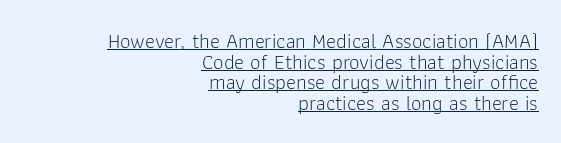
{"italic": "no", "bold": "no", "underline": "yes", "align": "right", "line_spacing": "tight", "line_spacing_ratio": 0.98, "letter_spacing": "normal", "letter_spacing_em": 0.0, "glyph_px": 21}
